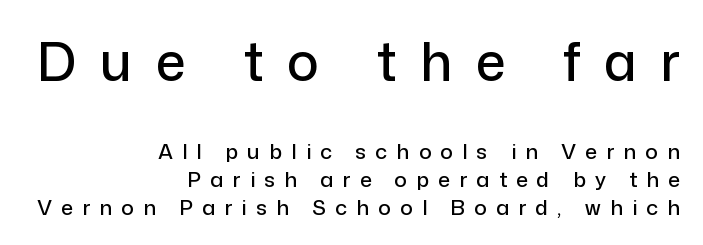
The image shows 53 px sans-serif type, upright; set right-aligned, normal line spacing (1.33x), unusually wide letter spacing (+0.44 em), not underlined; the first (top) block is 2.52x larger; low stroke contrast and a medium x-height.
